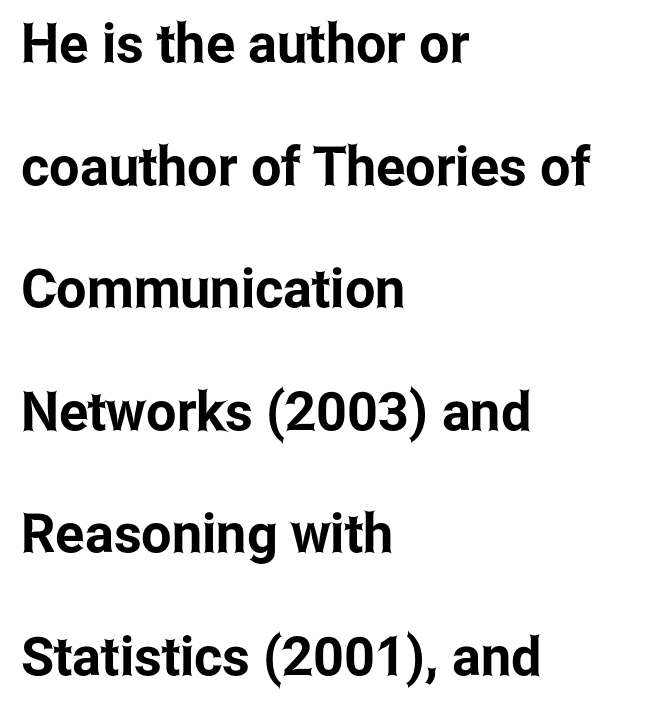
Nope, not italic — everything's standing straight. Descenders are the only things crossing below the line. Horizontal alignment here is leftward, the default for most running prose. Serifs: no, the terminals of the letterforms are clean. The tracking reads as untouched default to a designer's eye.
